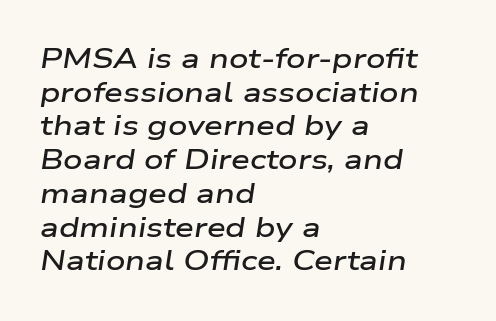
{"italic": "yes", "lean": "right", "slant_degrees": 9, "bold": "semi", "underline": "no", "align": "left", "line_spacing": "normal", "line_spacing_ratio": 1.25, "letter_spacing": "normal", "letter_spacing_em": 0.0, "glyph_px": 27}
